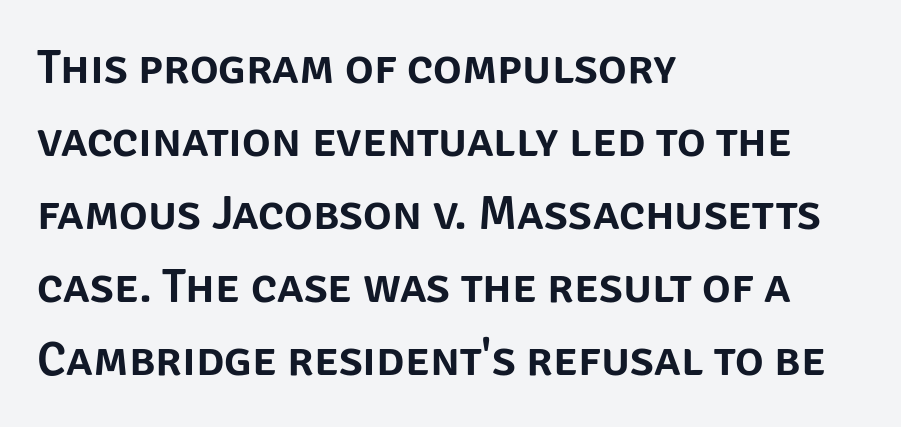
These lines are rendered in a variable-pitch font. Casual observation: everything's shoved over to the left. Characters follow at the spacing the type designer built in. Honestly, the row spacing looks completely unremarkable. The rendering shows plain stroke endings on the letterforms — a sans-serif design. The font's upright variant was chosen for this text.
